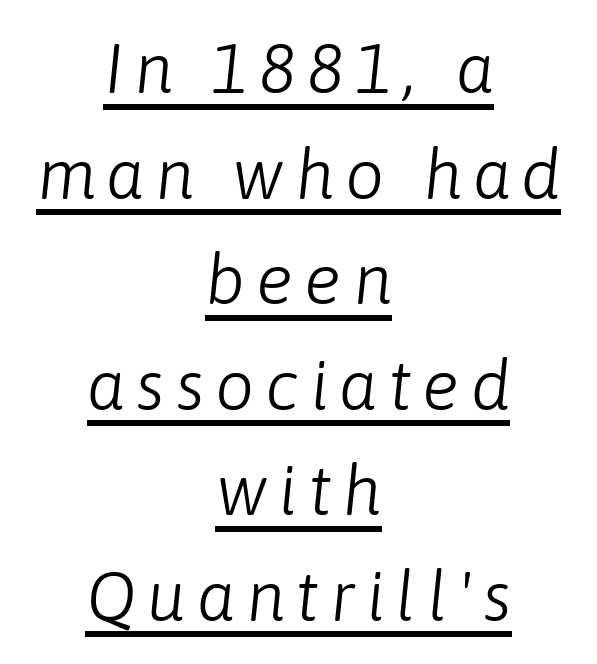
{"italic": "yes", "lean": "right", "slant_degrees": 6, "bold": "no", "weight": "light", "width": "normal", "stroke_contrast": "low", "x_height": "medium", "monospaced": "no", "underline": "yes", "align": "center", "line_spacing": "normal", "line_spacing_ratio": 1.53, "glyph_px": 69}
